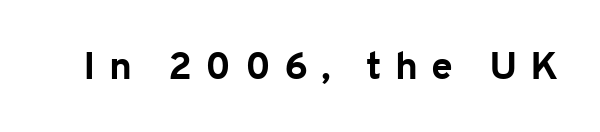
This is heavy type, rendered in bold. The horizontal fit of the characters is loose and conspicuously gappy. Each letter keeps its own natural width here, so spacing adapts to shape. Underlining? Definitely not there. Are there feet on the stems? There aren't — it's a sans. Is there any slant? The stems are plumb.
